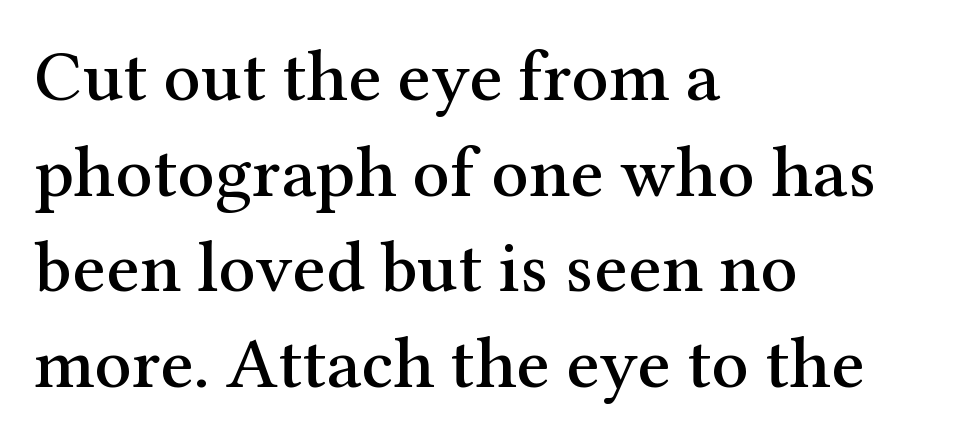
The font's upright variant was chosen for this text. Lines of text with bare space underneath. Reading down the block, your eye returns to a fixed left position each line. Is this a fixed-width face? No — the glyphs have proportional, varying widths. What stands out about the letter spacing? Nothing — it is the standard amount.
